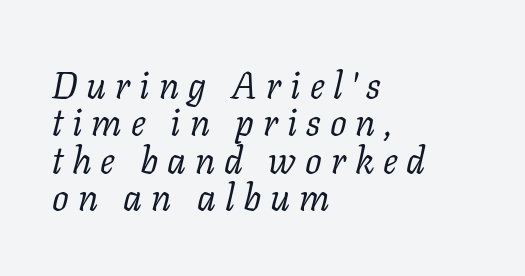
{"serif": "yes", "italic": "yes", "lean": "right", "slant_degrees": 11, "bold": "no", "weight": "regular", "width": "normal", "stroke_contrast": "low", "x_height": "medium", "monospaced": "no", "underline": "no", "align": "left", "line_spacing": "tight", "line_spacing_ratio": 1.01, "letter_spacing": "wide", "letter_spacing_em": 0.24, "glyph_px": 37}
